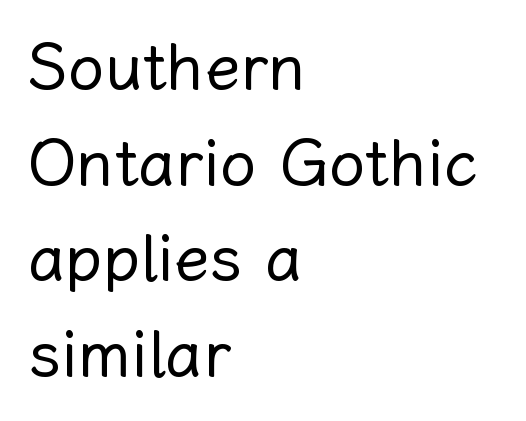
Q: Is the text bold? A: No.
Q: Is the text italic (slanted)? A: No, it is upright.
Q: Is the text underlined? A: No.
Q: How is the paragraph aligned? A: Left-aligned.
Q: Is the spacing between letters normal or unusually wide? A: Normal.
Q: Is the spacing between lines tight, normal or loose? A: Normal.
Q: Width (condensed, normal, or wide)? A: Normal.
Q: Stroke contrast? A: Low.
Q: x-height? A: Medium.
Q: Monospaced? A: No.
